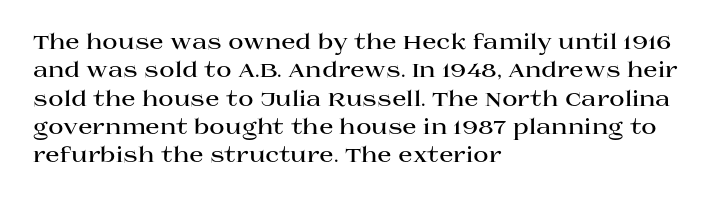
The lines in this sample share a left origin and differ only in where they stop. The block of text has a typical density, with ordinary space between rows. Posture: upright roman. The characters look thick and weighty, a clear bold. Letters rest on an invisible, unmarked baseline. There is no visible air inserted between adjacent glyphs.
